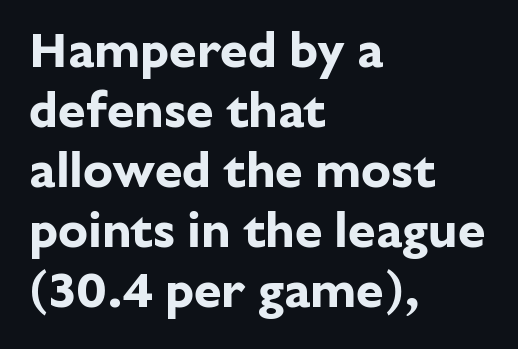
The image shows 50 px bold sans-serif type, upright; set left-aligned, line spacing 1.2x, normal letter spacing, not underlined; low stroke contrast and a medium x-height.
